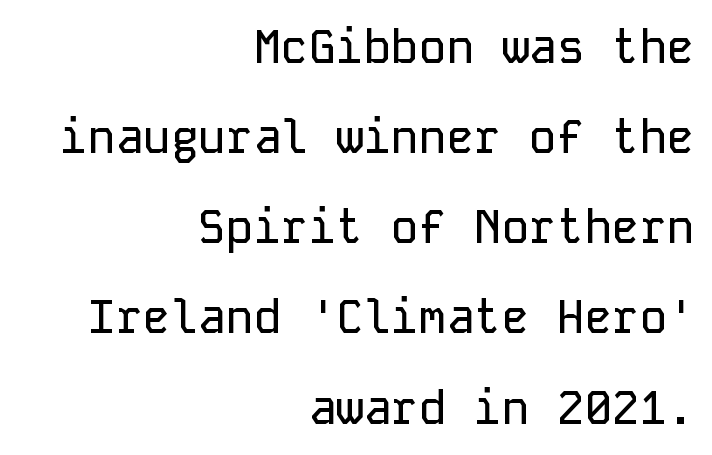
{"serif": "no", "italic": "no", "width": "normal", "stroke_contrast": "low", "x_height": "medium", "monospaced": "yes", "underline": "no", "align": "right", "line_spacing": "loose", "line_spacing_ratio": 1.96, "letter_spacing": "normal", "letter_spacing_em": 0.0, "glyph_px": 46}
